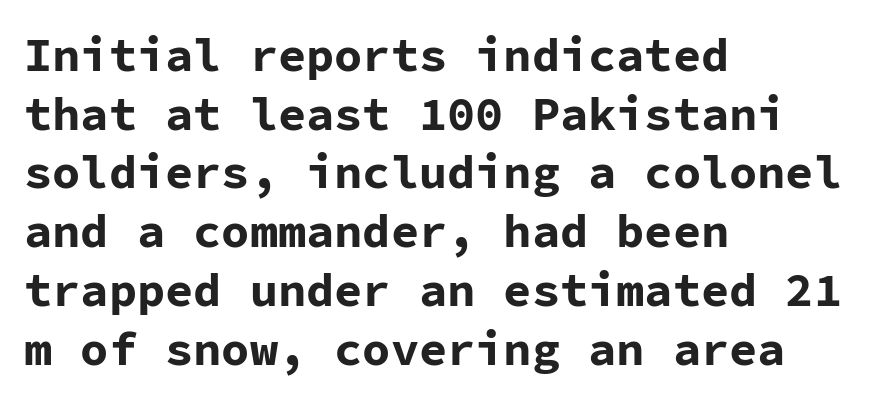
The image shows 47 px bold sans-serif type, upright, monospaced; set left-aligned, normal line spacing (1.25x), normal letter spacing, not underlined; low stroke contrast and a medium x-height.
